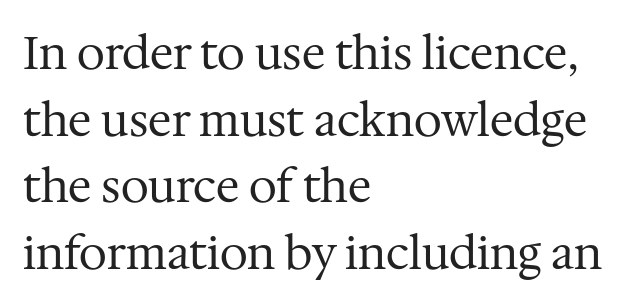
The image shows 45 px regular-weight serif type, upright; set left-aligned, normal line spacing (1.48x), normal letter spacing, not underlined; medium stroke contrast and a medium x-height.
